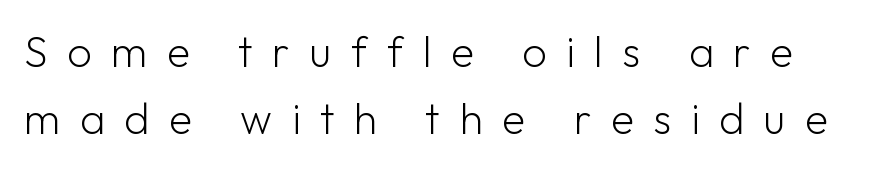
Look at the tracking — it's clearly loosened, letters drifting apart. The typeface has the unassuming heft of standard copy or less. Letters rest on an invisible, unmarked baseline. Summary of vertical rhythm: regular, with standard interline spacing. The letters stand straight up with perfectly vertical stems.
